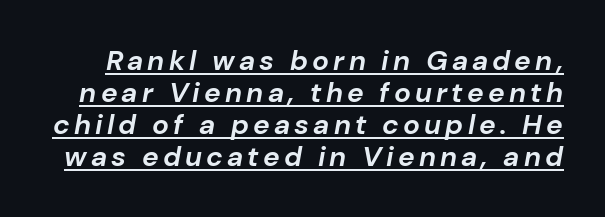
Q: Is the text bold? A: Yes.
Q: Is the text italic (slanted)? A: Yes, it leans right by about 10 degrees.
Q: Is the text underlined? A: Yes.
Q: Is the spacing between lines tight, normal or loose? A: Tight.
Q: Width (condensed, normal, or wide)? A: Normal.
Q: Stroke contrast? A: Low.
Q: x-height? A: Medium.
Q: Monospaced? A: No.
